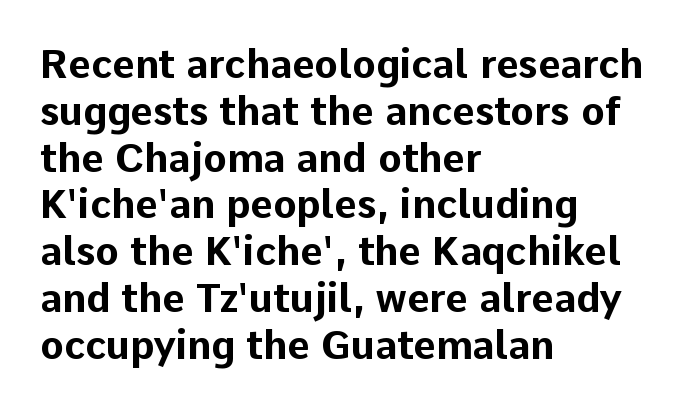
If you drew a line through each stem, it would be perfectly vertical. In terms of letterspacing, this is plain default setting. Each line starts at the same left margin while the right side varies. This is sans-serif lettering, the kind often seen on screens and signage.
